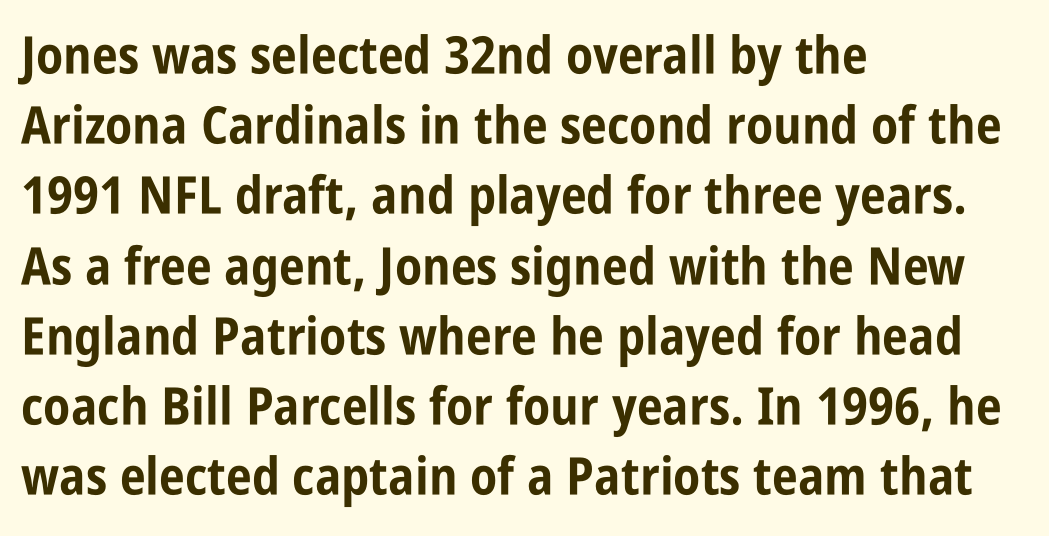
{"serif": "no", "italic": "no", "bold": "yes", "weight": "bold", "width": "condensed", "stroke_contrast": "low", "x_height": "large", "monospaced": "no", "underline": "no", "align": "left", "line_spacing": "normal", "line_spacing_ratio": 1.35, "letter_spacing": "normal", "letter_spacing_em": 0.0, "glyph_px": 52}
